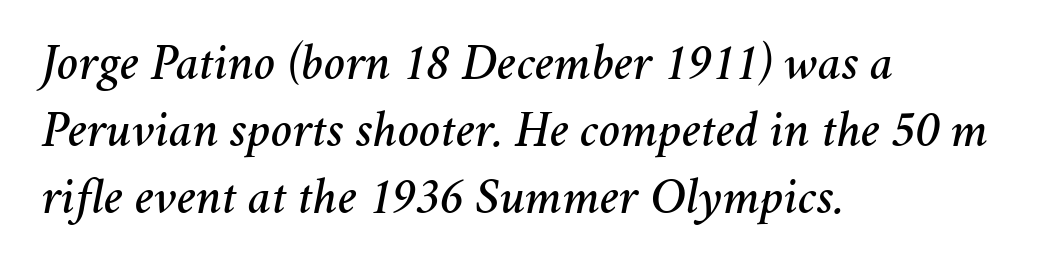
Q: Is the text italic (slanted)? A: Yes, it leans right by about 11 degrees.
Q: Is the text underlined? A: No.
Q: How is the paragraph aligned? A: Left-aligned.
Q: Is the spacing between letters normal or unusually wide? A: Normal.
Q: Is the spacing between lines tight, normal or loose? A: Normal.
Q: Width (condensed, normal, or wide)? A: Normal.
Q: Stroke contrast? A: Medium.
Q: x-height? A: Medium.
Q: Monospaced? A: No.
